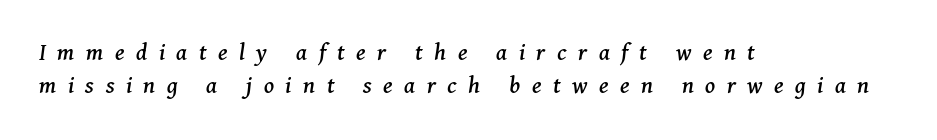
{"italic": "yes", "lean": "right", "slant_degrees": 11, "underline": "no", "align": "left", "line_spacing": "normal", "line_spacing_ratio": 1.31, "letter_spacing": "wide", "letter_spacing_em": 0.46, "glyph_px": 25}
